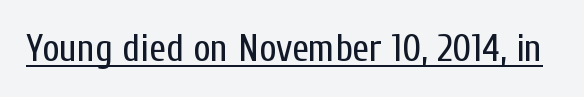
These lines are composed in type without serifs. The cut favours lightness, reaching ordinary text weight at its darkest. Check the space under the baseline: a stroke is drawn there. The lettering stays uniformly vertical, giving the passage a roman look. Looks like regular typesetting: each glyph gets only the width it needs.
